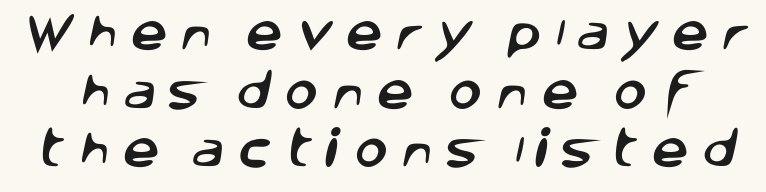
The space between consecutive lines is moderate. The letters advance in unequal steps, a hallmark of proportional type. This rendering features lettering with no underline. In terms of letterspacing, this is a distinctly airy, spread setting.
